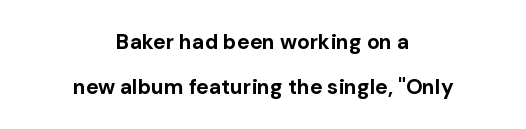
The image shows 21 px bold type, upright; set centered, loose line spacing (2.13x), normal letter spacing, not underlined.
